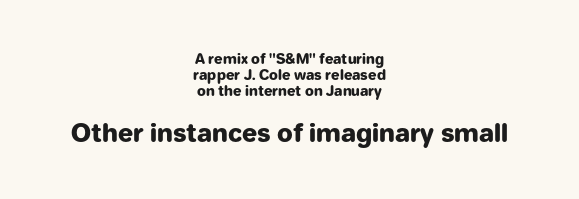
{"italic": "no", "bold": "yes", "underline": "no", "align": "center", "line_spacing": "tight", "line_spacing_ratio": 1.13, "letter_spacing": "normal", "letter_spacing_em": 0.0, "larger_block": "second", "size_ratio": 1.79, "glyph_px": 25}
